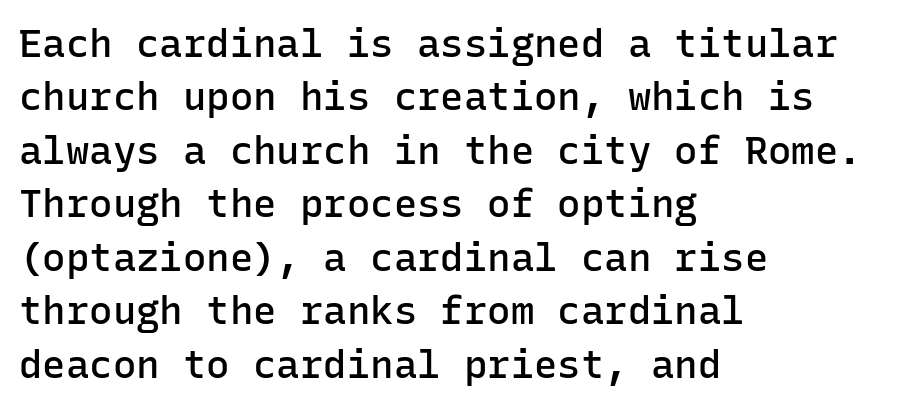
Q: Is the text bold? A: Semi-bold.
Q: Is the text italic (slanted)? A: No, it is upright.
Q: Is the typeface a serif or a sans-serif typeface? A: Sans-serif.
Q: Is the text underlined? A: No.
Q: How is the paragraph aligned? A: Left-aligned.
Q: Is the spacing between letters normal or unusually wide? A: Normal.
Q: Is the spacing between lines tight, normal or loose? A: Normal.
Q: Width (condensed, normal, or wide)? A: Normal.
Q: Stroke contrast? A: Low.
Q: x-height? A: Medium.
Q: Monospaced? A: Yes.
